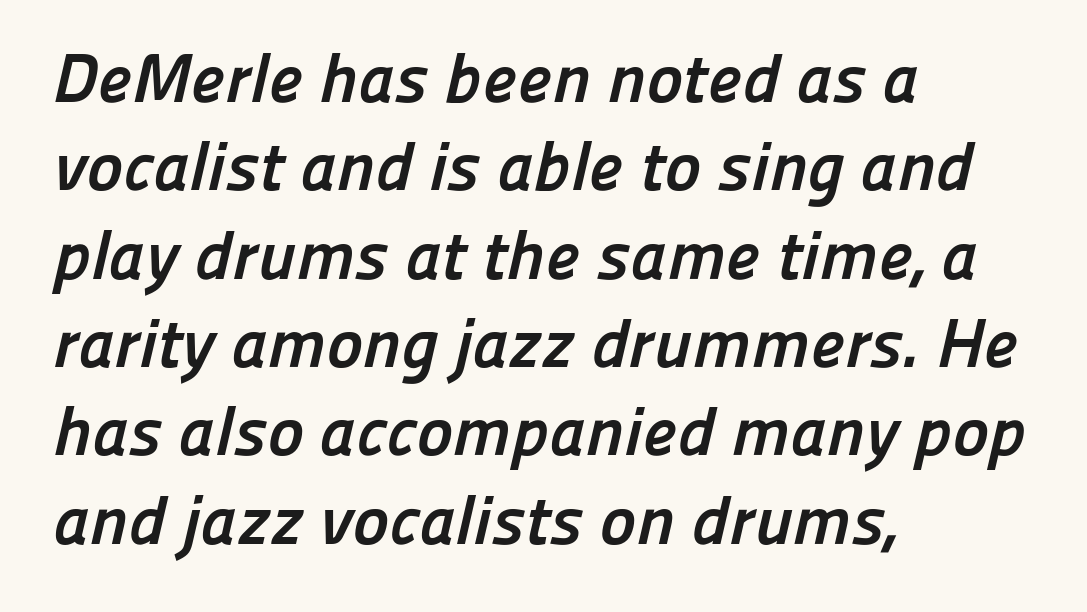
Q: Is the text bold? A: Yes.
Q: Is the typeface a serif or a sans-serif typeface? A: Sans-serif.
Q: Is the text underlined? A: No.
Q: How is the paragraph aligned? A: Left-aligned.
Q: Is the spacing between letters normal or unusually wide? A: Normal.
Q: Is the spacing between lines tight, normal or loose? A: Normal.
Q: Width (condensed, normal, or wide)? A: Normal.
Q: Stroke contrast? A: Low.
Q: x-height? A: Medium.
Q: Monospaced? A: No.
